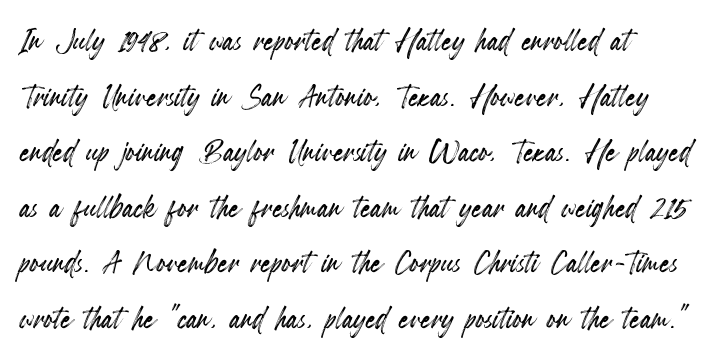
{"width": "condensed", "x_height": "small", "monospaced": "no", "underline": "no", "align": "left", "line_spacing": "normal", "line_spacing_ratio": 1.39, "letter_spacing": "normal", "letter_spacing_em": 0.0, "glyph_px": 40}
